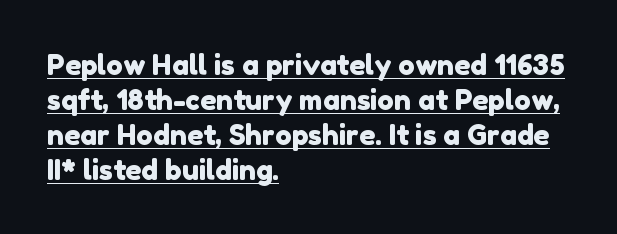
{"serif": "no", "width": "normal", "stroke_contrast": "low", "x_height": "medium", "monospaced": "no", "underline": "yes", "align": "left", "line_spacing": "normal", "line_spacing_ratio": 1.25, "letter_spacing": "normal", "letter_spacing_em": 0.0, "glyph_px": 28}
